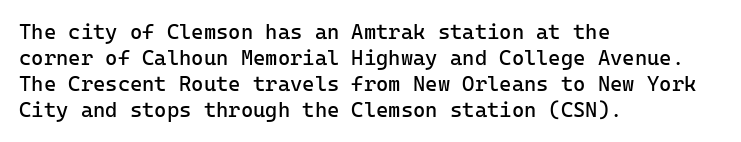
The image shows 21 px text type, upright; set left-aligned, line spacing 1.24x, normal letter spacing, not underlined.
